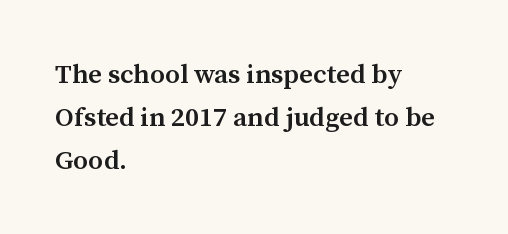
Decoration check: the copy has no underline. A classic flush-left, rag-right setting is used for this passage. Notice how descenders clear the ascenders below comfortably — that's standard leading. Tracking value appears to be zero — textbook default spacing.
